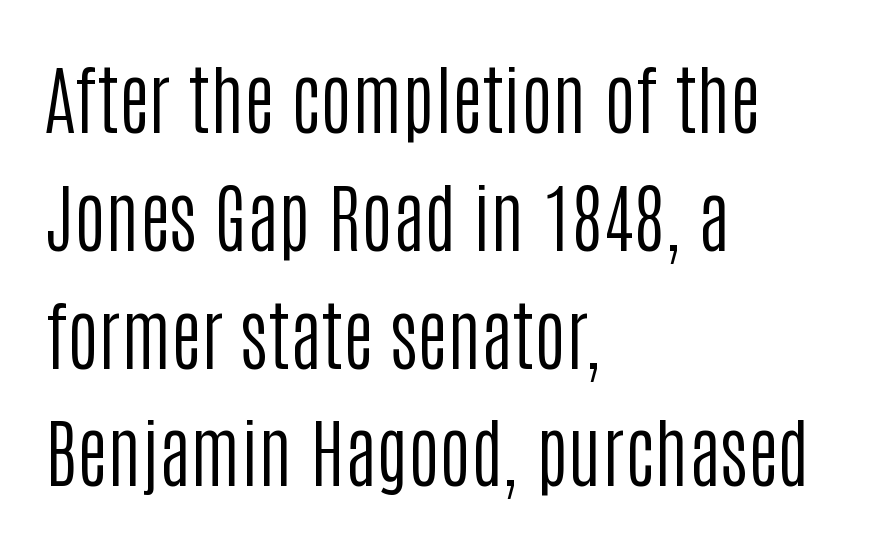
A clean baseline with only descenders dipping below it. The typesetter chose a ragged-right arrangement here. In terms of leading, this rendering sits right in the middle. The specimen reads as upright at a glance.
